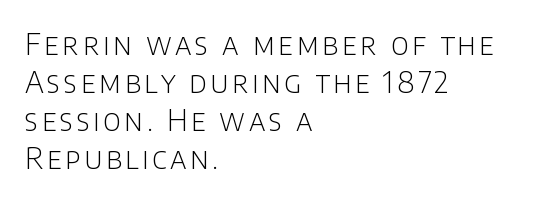
The image shows 29 px light sans-serif type, upright; set left-aligned, normal line spacing (1.31x), not underlined; low stroke contrast and a large x-height.
